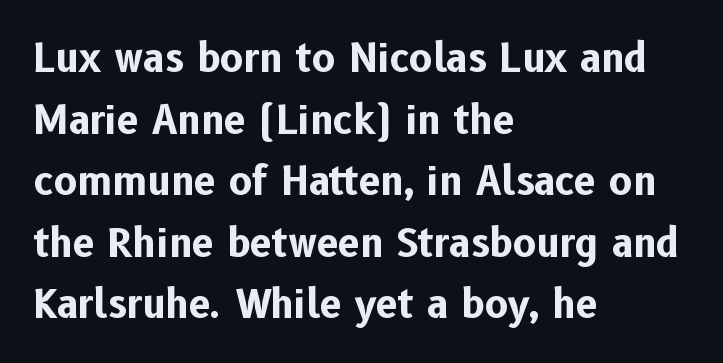
In terms of letterspacing, this is plain default setting. These lines are composed in type without serifs. Normally led — the rows are evenly, conventionally spaced. The face used here has the dense, thick strokes of a bold.
